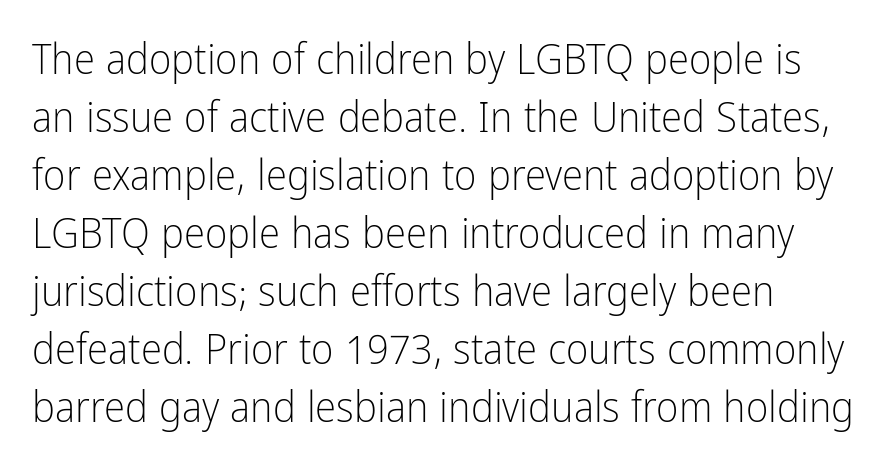
Stems here are at most as thick as an everyday book face. No feet cap the strokes, marking this as sans-serif type. These lines keep a tight, regular rhythm from letter to letter. Baseline-to-baseline distance is the conventional proportion of letter height. This is the regular roman posture of the typeface.
